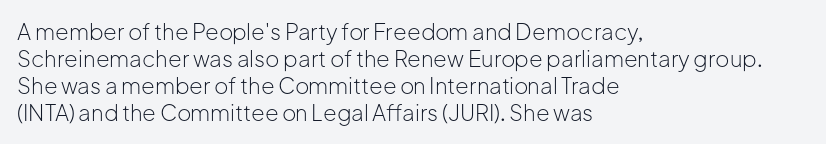
{"italic": "no", "bold": "no", "underline": "no", "align": "left", "line_spacing_ratio": 1.23, "letter_spacing": "normal", "letter_spacing_em": 0.0, "glyph_px": 22}
